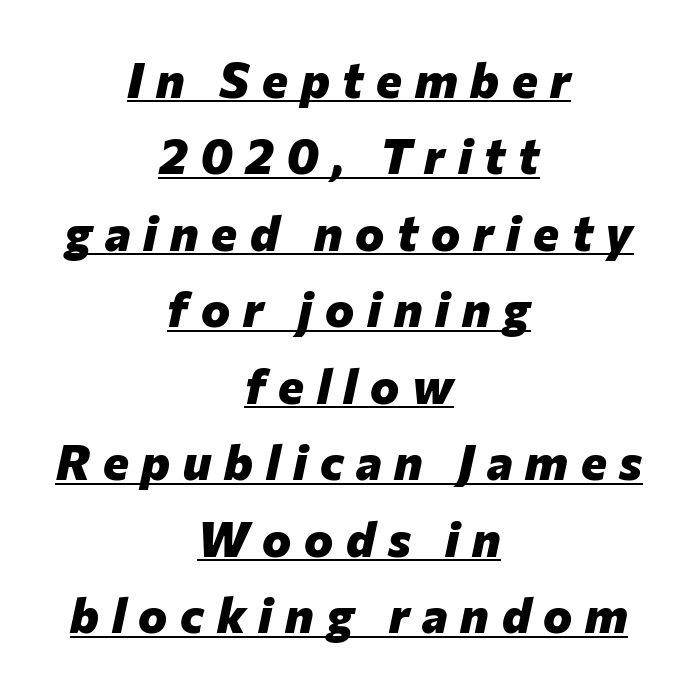
Q: Is the text bold? A: Yes.
Q: Is the text italic (slanted)? A: Yes, it leans right by about 12 degrees.
Q: Is the text underlined? A: Yes.
Q: How is the paragraph aligned? A: Centered.
Q: Is the spacing between letters normal or unusually wide? A: Unusually wide.
Q: Is the spacing between lines tight, normal or loose? A: Normal.
Q: Width (condensed, normal, or wide)? A: Normal.
Q: Stroke contrast? A: Low.
Q: x-height? A: Medium.
Q: Monospaced? A: No.
